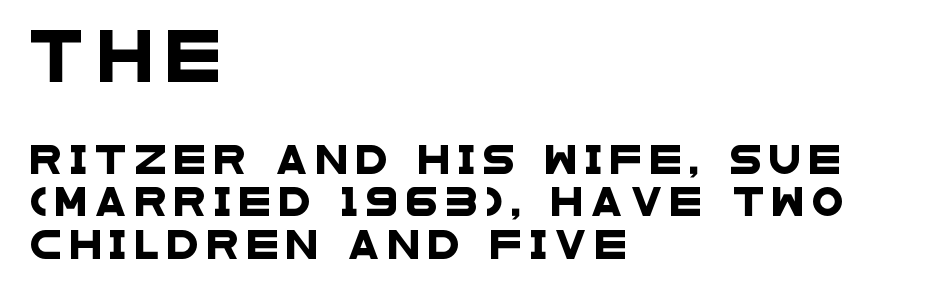
{"serif": "no", "width": "wide", "stroke_contrast": "low", "x_height": "large", "monospaced": "no", "underline": "no", "align": "left", "line_spacing": "normal", "line_spacing_ratio": 1.46, "letter_spacing": "wide", "letter_spacing_em": 0.27, "larger_block": "first", "size_ratio": 1.72, "glyph_px": 50}
